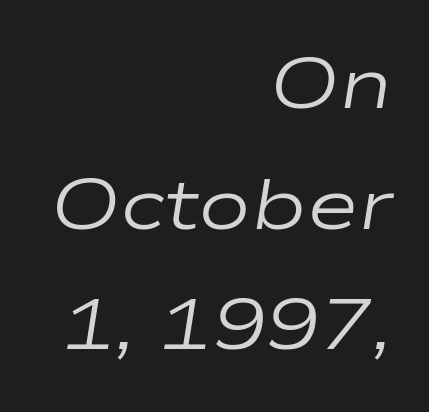
Looks like regular typesetting: each glyph gets only the width it needs. Would a proofreader flag this as italicized? Yes. Words appear dense and cohesive because spacing is normal. Heft: none added — not bold.
